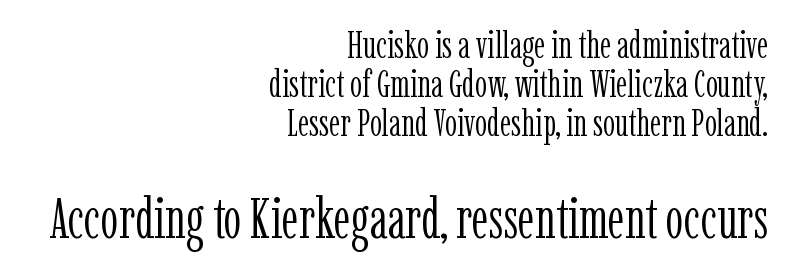
Q: Is the text bold? A: No.
Q: Is the text italic (slanted)? A: No, it is upright.
Q: Is the typeface a serif or a sans-serif typeface? A: Serif.
Q: Is the text underlined? A: No.
Q: How is the paragraph aligned? A: Right-aligned.
Q: Is the spacing between letters normal or unusually wide? A: Normal.
Q: Is the spacing between lines tight, normal or loose? A: Tight.
Q: Which block of text is set in a larger size, the first (top) or the second (bottom)? A: The second (bottom) one.
Q: Width (condensed, normal, or wide)? A: Condensed.
Q: Stroke contrast? A: Low.
Q: x-height? A: Medium.
Q: Monospaced? A: No.
